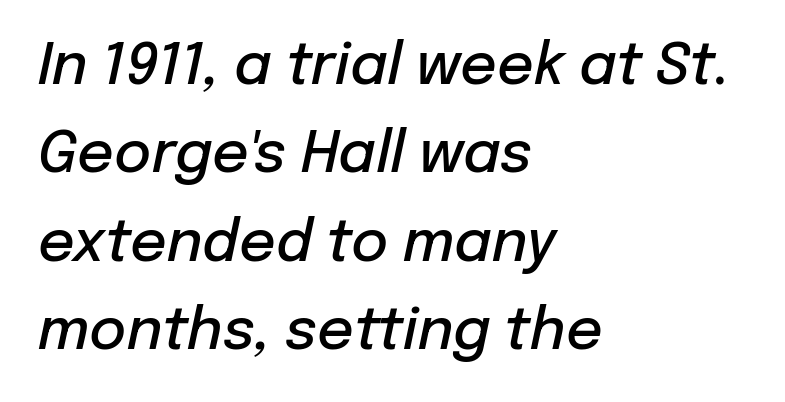
Q: Is the text bold? A: Semi-bold.
Q: Is the text italic (slanted)? A: Yes, it leans right by about 12 degrees.
Q: Is the text underlined? A: No.
Q: How is the paragraph aligned? A: Left-aligned.
Q: Is the spacing between letters normal or unusually wide? A: Normal.
Q: Is the spacing between lines tight, normal or loose? A: Normal.
Q: Width (condensed, normal, or wide)? A: Normal.
Q: Stroke contrast? A: Low.
Q: x-height? A: Medium.
Q: Monospaced? A: No.
